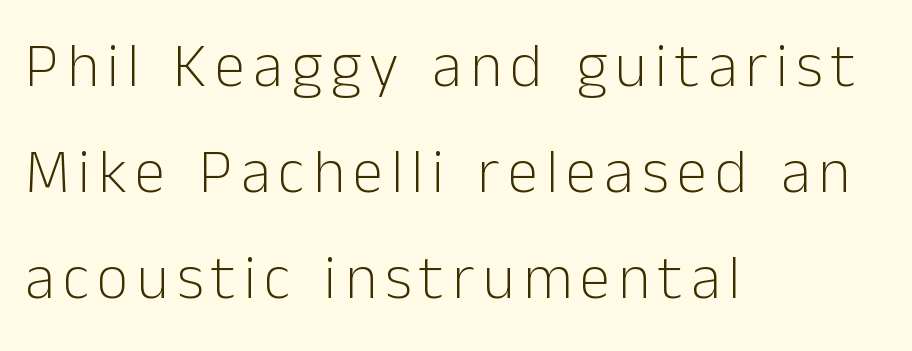
{"serif": "no", "italic": "no", "bold": "no", "weight": "light", "width": "normal", "stroke_contrast": "low", "x_height": "medium", "monospaced": "no", "underline": "no", "align": "left", "line_spacing_ratio": 1.71, "glyph_px": 62}
